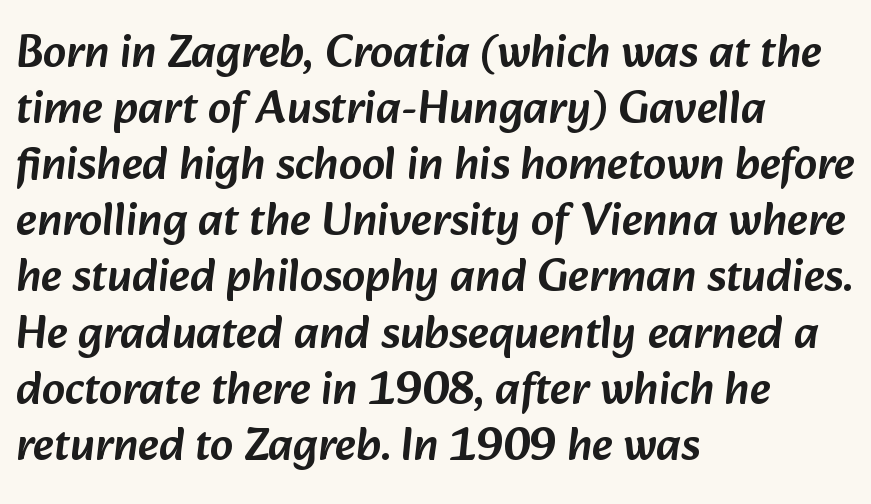
The image shows 46 px sans-serif type; set left-aligned, line spacing 1.22x, normal letter spacing, not underlined; low stroke contrast and a medium x-height.
